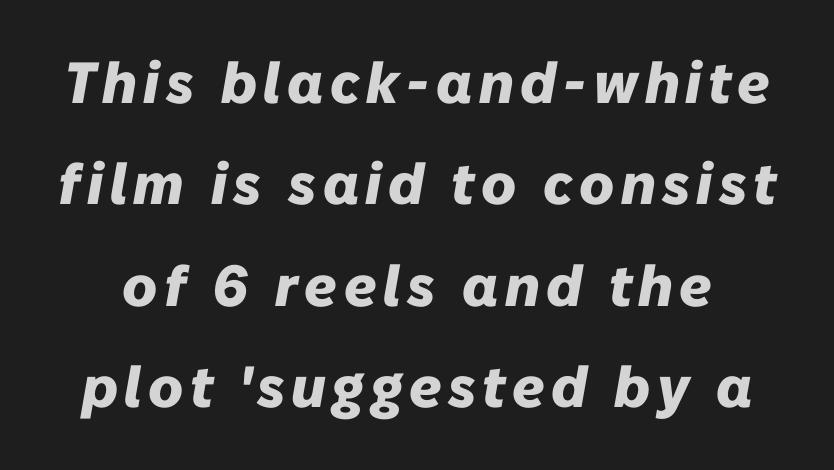
Q: Is the text bold? A: Yes.
Q: Is the text italic (slanted)? A: Yes, it leans right by about 10 degrees.
Q: Is the text underlined? A: No.
Q: Width (condensed, normal, or wide)? A: Normal.
Q: Stroke contrast? A: Low.
Q: x-height? A: Medium.
Q: Monospaced? A: No.
